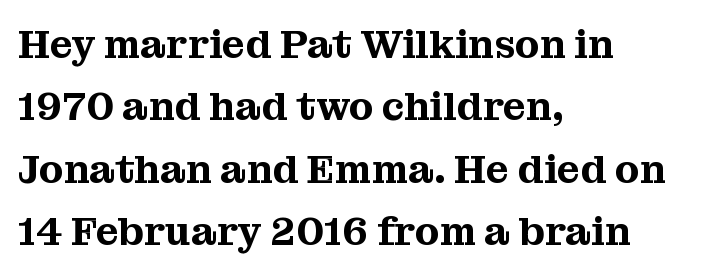
Q: Is the text italic (slanted)? A: No, it is upright.
Q: Is the typeface a serif or a sans-serif typeface? A: Serif.
Q: Is the text underlined? A: No.
Q: How is the paragraph aligned? A: Left-aligned.
Q: Is the spacing between letters normal or unusually wide? A: Normal.
Q: Is the spacing between lines tight, normal or loose? A: Normal.
Q: Width (condensed, normal, or wide)? A: Normal.
Q: Stroke contrast? A: Medium.
Q: x-height? A: Medium.
Q: Monospaced? A: No.
